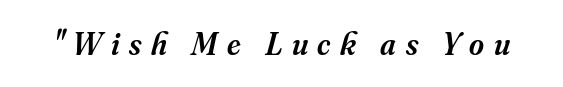
The image shows 32 px semibold serif type, italic (leaning right); set unusually wide letter spacing (+0.3 em), not underlined; medium stroke contrast and a small x-height.
